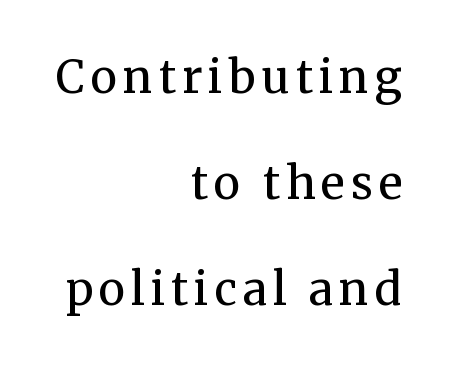
{"serif": "yes", "italic": "no", "bold": "no", "weight": "regular", "width": "normal", "stroke_contrast": "medium", "x_height": "medium", "monospaced": "no", "underline": "no", "align": "right", "line_spacing": "loose", "line_spacing_ratio": 2.36, "glyph_px": 45}
